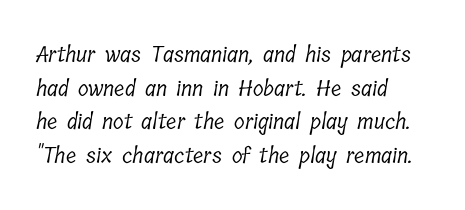
The strokes carry an ordinary text weight at most. Does the copy run flush right? No — it runs flush left. The type is set solid horizontally, with unmodified tracking. Successive baselines arrive at the customary interval. The area under the type is left untouched.
